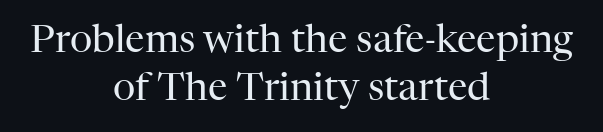
Q: Is the text bold? A: No.
Q: Is the text italic (slanted)? A: No, it is upright.
Q: Is the typeface a serif or a sans-serif typeface? A: Serif.
Q: Is the text underlined? A: No.
Q: How is the paragraph aligned? A: Centered.
Q: Is the spacing between letters normal or unusually wide? A: Normal.
Q: Width (condensed, normal, or wide)? A: Normal.
Q: Stroke contrast? A: High.
Q: x-height? A: Medium.
Q: Monospaced? A: No.
